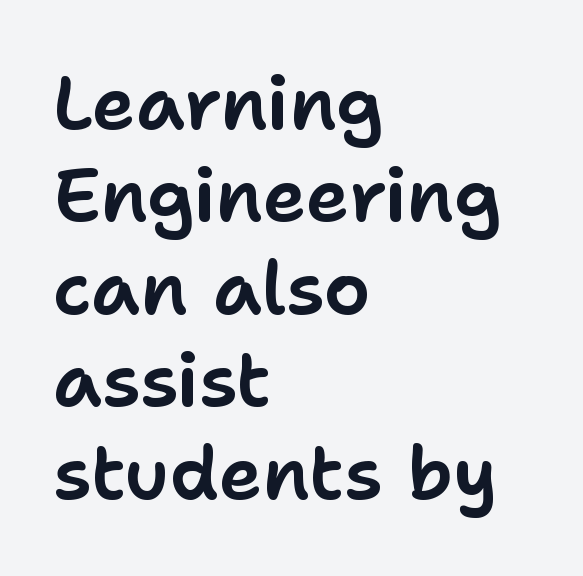
{"serif": "no", "italic": "no", "width": "normal", "stroke_contrast": "low", "x_height": "medium", "monospaced": "no", "underline": "no", "align": "left", "line_spacing": "normal", "line_spacing_ratio": 1.25, "letter_spacing": "normal", "letter_spacing_em": 0.0, "glyph_px": 74}
